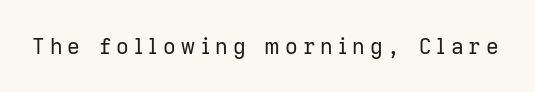
Q: Is the text bold? A: No.
Q: Is the text italic (slanted)? A: No, it is upright.
Q: Is the text underlined? A: No.
Q: Is the spacing between letters normal or unusually wide? A: Unusually wide.
